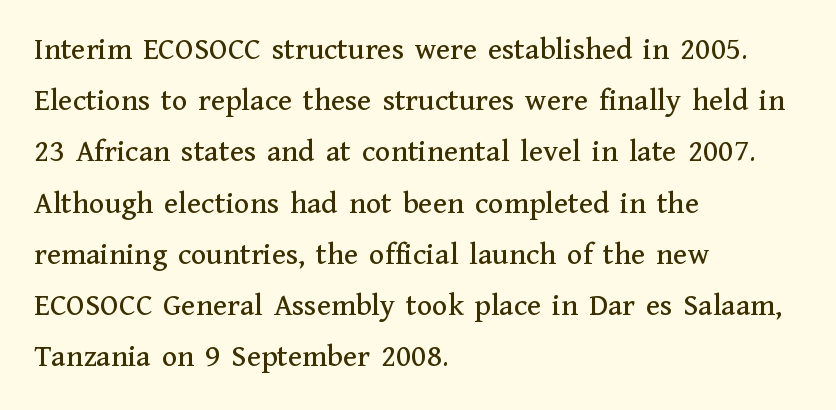
Q: Is the text italic (slanted)? A: No, it is upright.
Q: Is the typeface a serif or a sans-serif typeface? A: Serif.
Q: Is the text underlined? A: No.
Q: How is the paragraph aligned? A: Left-aligned.
Q: Is the spacing between letters normal or unusually wide? A: Normal.
Q: Is the spacing between lines tight, normal or loose? A: Normal.
Q: Width (condensed, normal, or wide)? A: Normal.
Q: Stroke contrast? A: Medium.
Q: x-height? A: Medium.
Q: Monospaced? A: No.
